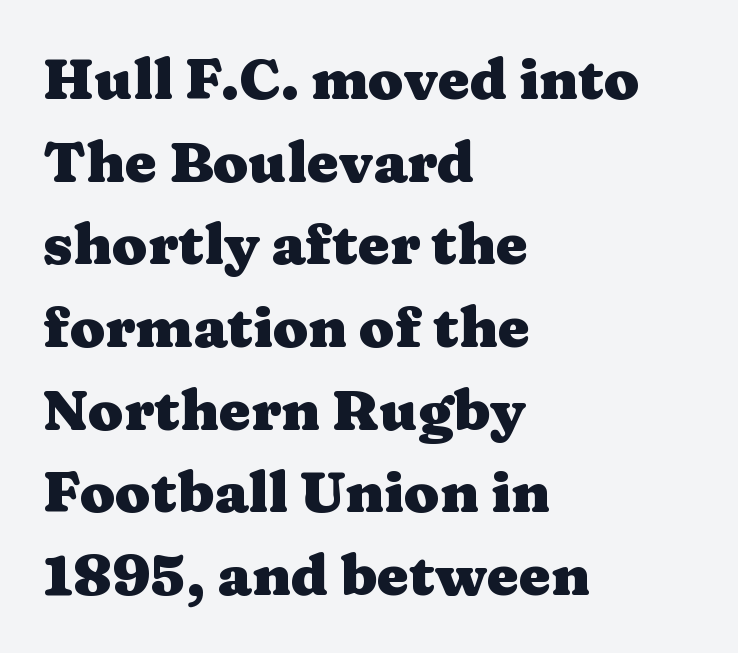
{"serif": "yes", "italic": "no", "bold": "yes", "weight": "heavy", "width": "wide", "stroke_contrast": "medium", "x_height": "medium", "monospaced": "no", "underline": "no", "align": "left", "line_spacing": "normal", "line_spacing_ratio": 1.45, "letter_spacing": "normal", "letter_spacing_em": 0.0, "glyph_px": 57}
